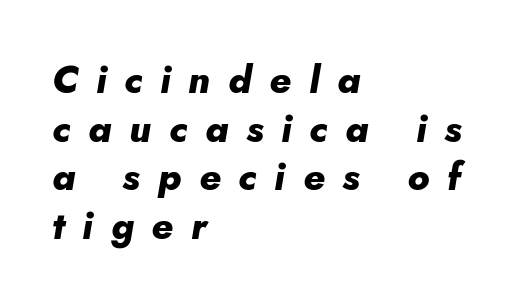
Q: Is the text bold? A: Yes.
Q: Is the text italic (slanted)? A: Yes, it leans right by about 10 degrees.
Q: Is the text underlined? A: No.
Q: How is the paragraph aligned? A: Left-aligned.
Q: Is the spacing between letters normal or unusually wide? A: Unusually wide.
Q: Is the spacing between lines tight, normal or loose? A: Normal.
Q: Width (condensed, normal, or wide)? A: Normal.
Q: Stroke contrast? A: Low.
Q: x-height? A: Small.
Q: Monospaced? A: No.
